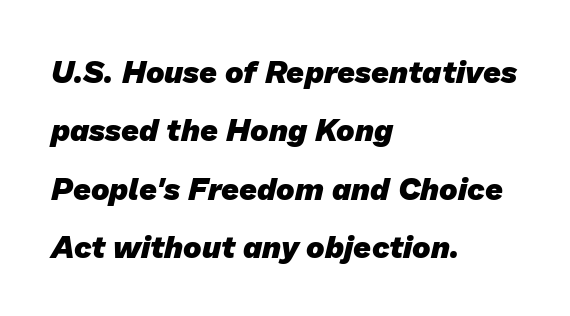
The image shows 31 px heavy sans-serif type; set left-aligned, line spacing 1.88x, normal letter spacing, not underlined; low stroke contrast and a medium x-height.
